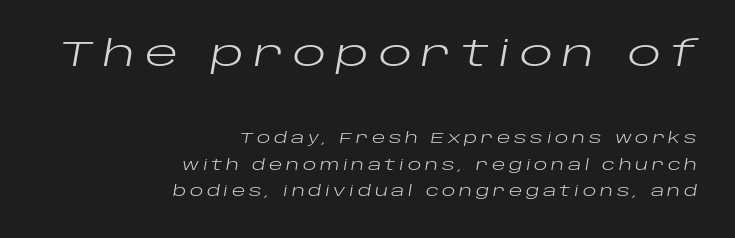
{"italic": "yes", "lean": "right", "slant_degrees": 10, "bold": "no", "weight": "regular", "width": "wide", "stroke_contrast": "low", "x_height": "large", "monospaced": "no", "underline": "no", "align": "right", "line_spacing_ratio": 1.87, "letter_spacing": "wide", "letter_spacing_em": 0.26, "larger_block": "first", "size_ratio": 2.5, "glyph_px": 35}
